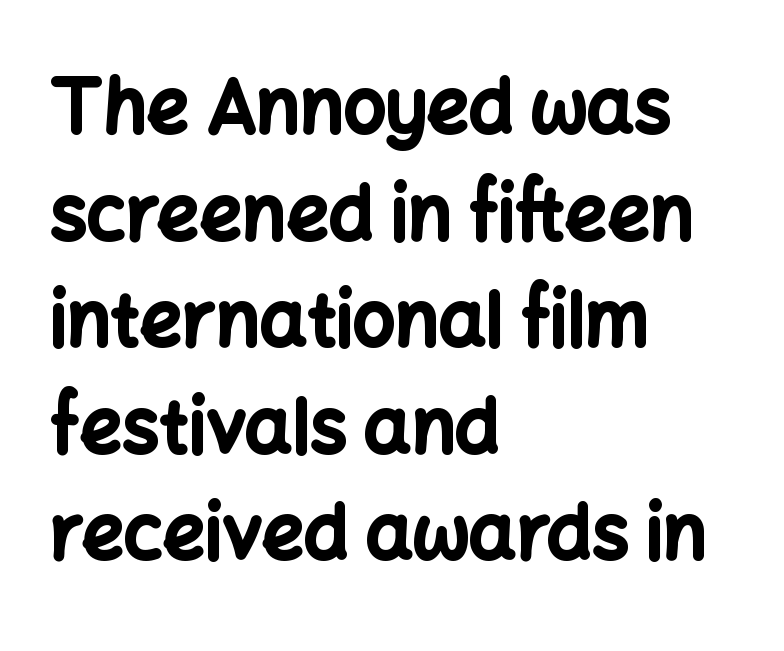
The image shows 74 px bold sans-serif type, upright; set left-aligned, normal line spacing (1.44x), normal letter spacing, not underlined; low stroke contrast and a medium x-height.
